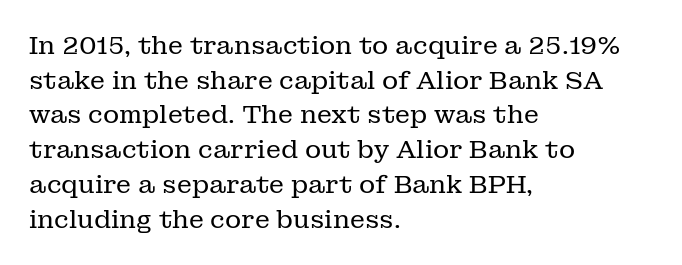
Q: Is the text bold? A: No.
Q: Is the text italic (slanted)? A: No, it is upright.
Q: Is the text underlined? A: No.
Q: How is the paragraph aligned? A: Left-aligned.
Q: Is the spacing between letters normal or unusually wide? A: Normal.
Q: Is the spacing between lines tight, normal or loose? A: Normal.
